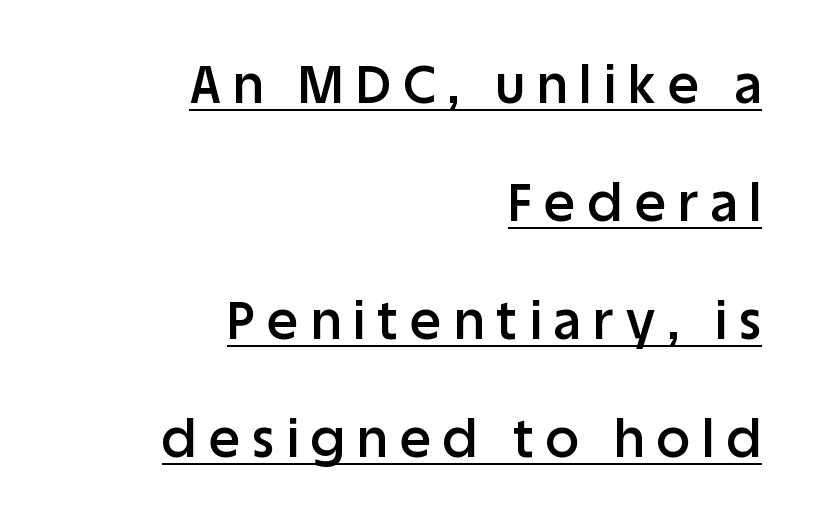
{"serif": "no", "italic": "no", "bold": "semi", "weight": "semibold", "width": "normal", "stroke_contrast": "low", "x_height": "large", "monospaced": "no", "underline": "yes", "align": "right", "line_spacing": "loose", "line_spacing_ratio": 2.27, "letter_spacing": "wide", "letter_spacing_em": 0.24, "glyph_px": 52}
